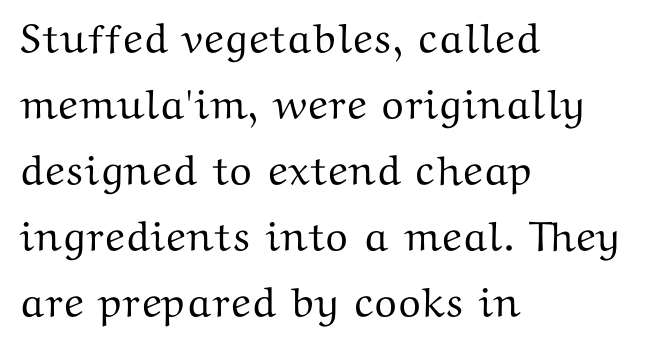
The image shows 42 px wide serif type, upright; set left-aligned, normal line spacing (1.57x), normal letter spacing, not underlined; medium stroke contrast and a medium x-height.
